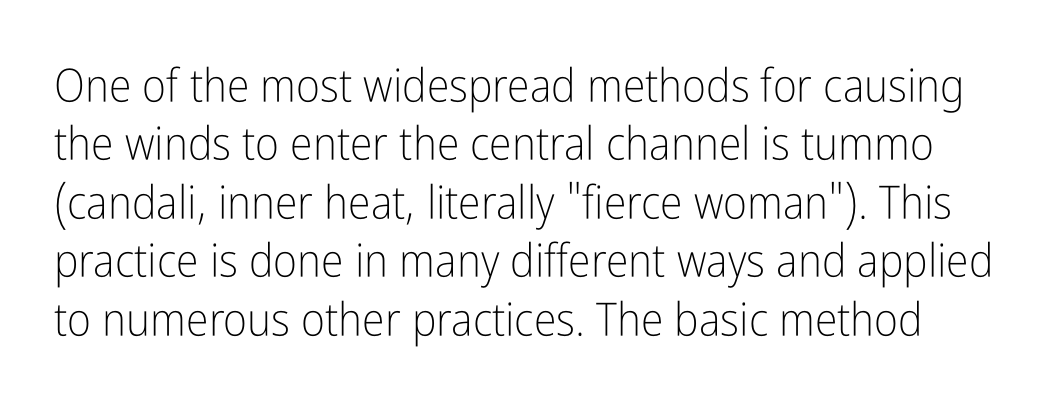
This rendering leaves character spacing at its baseline value. This rendering employs a face without finishing strokes, i.e., a sans-serif. Vertical strokes here are truly vertical. A typesetter would call this proportional, since set widths differ per character. Notice how descenders clear the ascenders below comfortably — that's standard leading. Decoration check: the copy has no underline.
